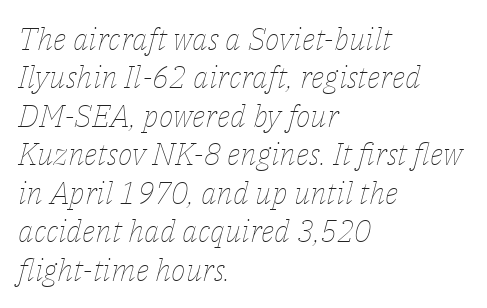
The image shows 31 px thin type, italic (leaning right); set left-aligned, line spacing 1.24x, normal letter spacing, not underlined; low stroke contrast and a medium x-height.
